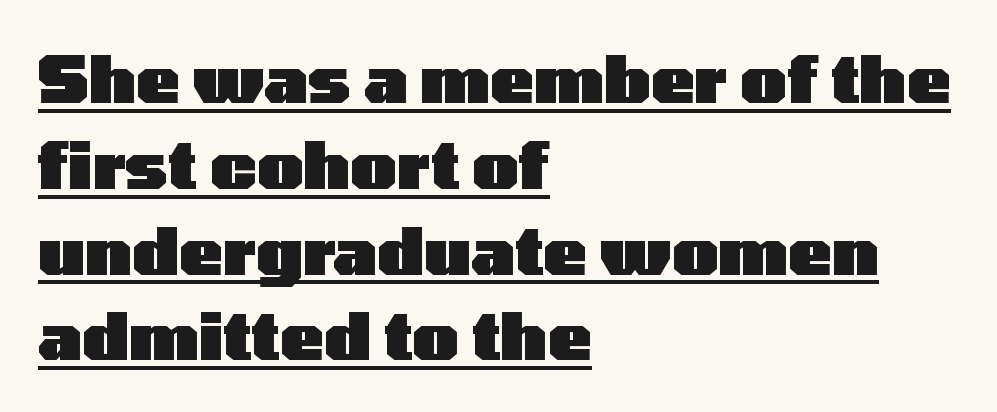
The image shows 65 px heavy, wide sans-serif type, upright; set left-aligned, normal line spacing (1.32x), normal letter spacing, underlined; low stroke contrast and a medium x-height.
